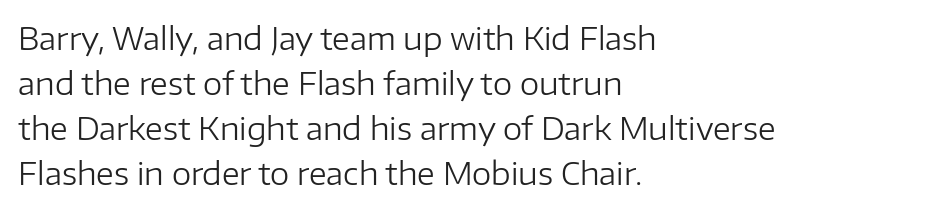
Casual observation: everything's shoved over to the left. The line texture is even and compact thanks to regular tracking. A bare baseline throughout the passage. Each letter's strokes conclude bluntly, with no projecting serifs. The letters advance in unequal steps, a hallmark of proportional type. Is the stroke heavy? The answer is a plain regular-or-lighter.
